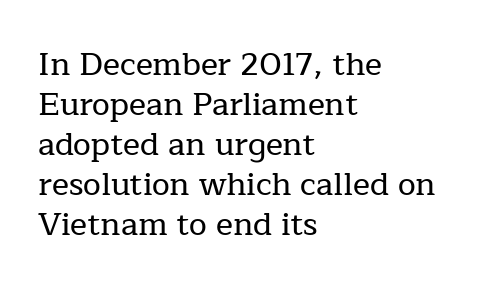
The image shows 32 px serif type, upright; set left-aligned, normal line spacing (1.25x), normal letter spacing, not underlined; low stroke contrast and a medium x-height.
